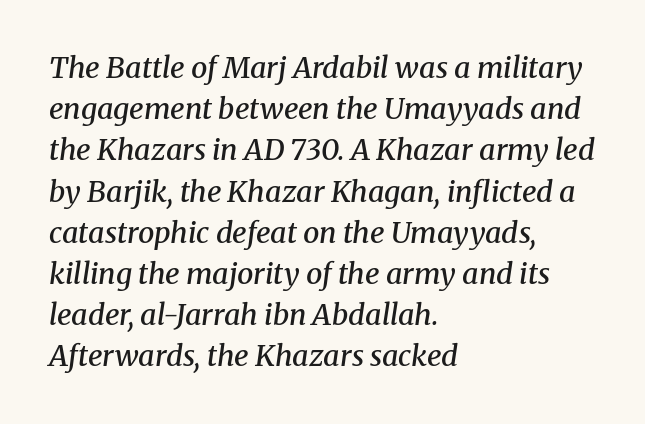
The image shows 29 px semibold serif type, italic (leaning right); set left-aligned, normal line spacing (1.42x), normal letter spacing, not underlined; medium stroke contrast and a medium x-height.
